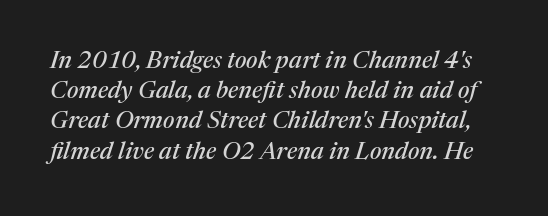
The image shows 24 px text type, italic (leaning right); set normal line spacing (1.26x), normal letter spacing, not underlined.
